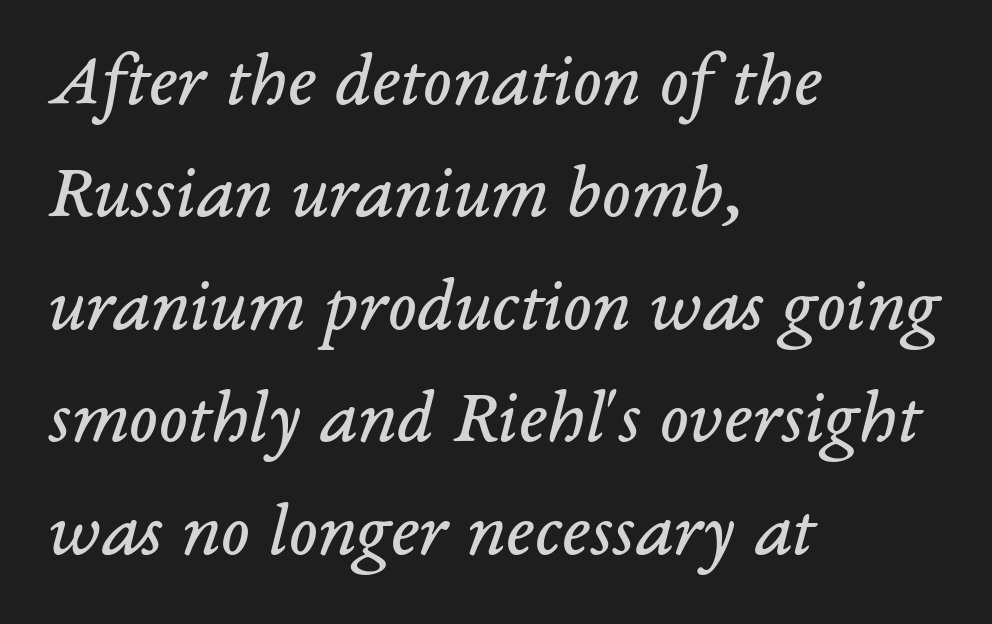
The image shows 77 px regular-weight serif type, italic (leaning right); set left-aligned, normal line spacing (1.46x), normal letter spacing, not underlined; low stroke contrast and a medium x-height.
